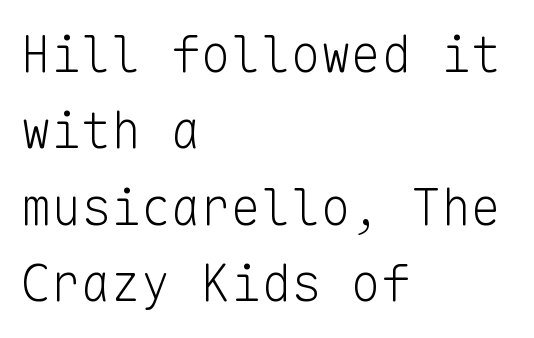
Q: Is the text bold? A: No.
Q: Is the text italic (slanted)? A: No, it is upright.
Q: Is the typeface a serif or a sans-serif typeface? A: Sans-serif.
Q: Is the text underlined? A: No.
Q: How is the paragraph aligned? A: Left-aligned.
Q: Is the spacing between letters normal or unusually wide? A: Normal.
Q: Is the spacing between lines tight, normal or loose? A: Normal.
Q: Width (condensed, normal, or wide)? A: Normal.
Q: Stroke contrast? A: Low.
Q: x-height? A: Medium.
Q: Monospaced? A: Yes.
